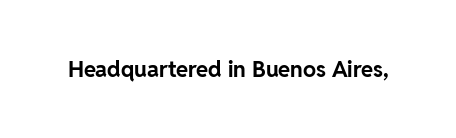
Short note: letters normally spaced. Words float on clear page, feet unadorned. The letters stand upright; this is a roman face. Heavy, bold letterforms.
